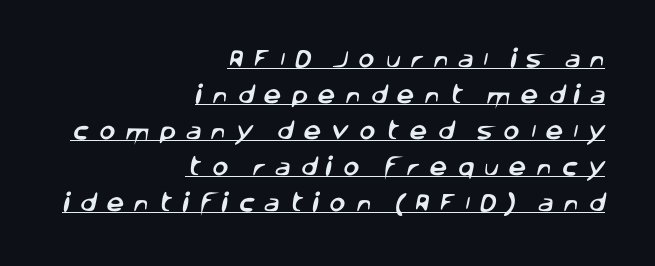
The image shows 20 px text type; set right-aligned, line spacing 1.8x, unusually wide letter spacing (+0.47 em), underlined.
